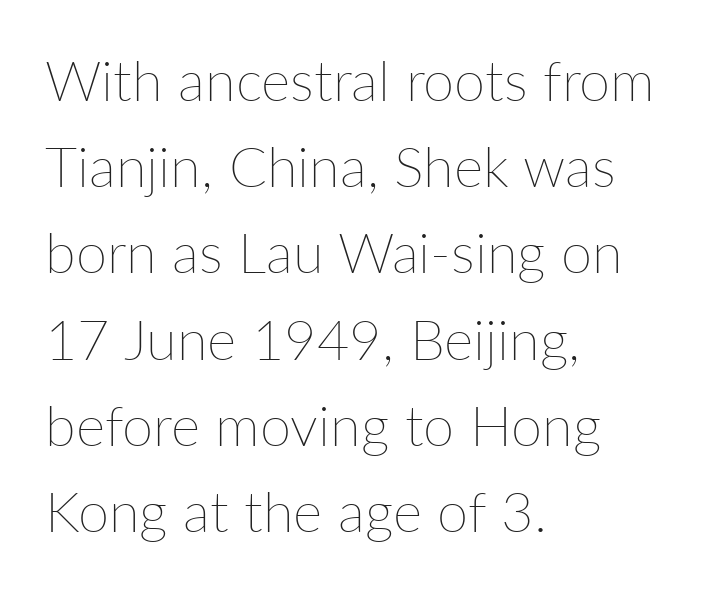
The image shows 56 px thin type, upright; set left-aligned, normal line spacing (1.54x), normal letter spacing, not underlined; low stroke contrast and a medium x-height.
